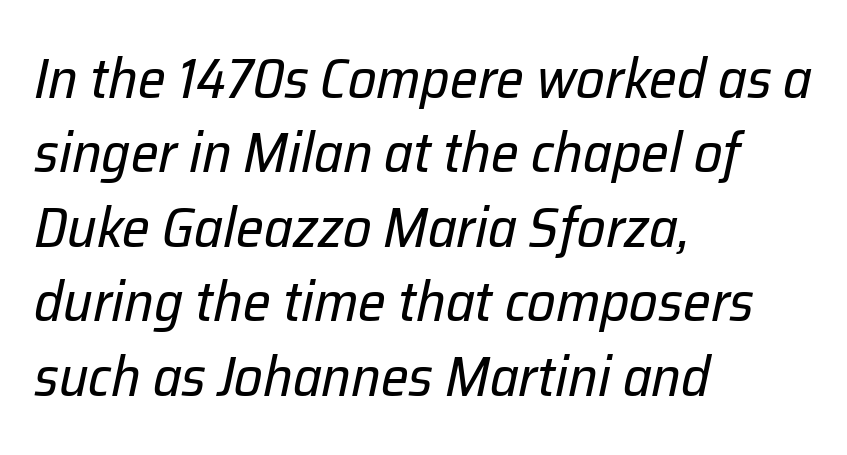
The line texture is even and compact thanks to regular tracking. Here the designer chose a conventional face with non-uniform glyph widths. The lines in this sample share a left origin and differ only in where they stop. There's an unmistakable incline to the writing here. Is there much room between lines? A standard amount, neither cramped nor airy. The cut favours lightness, reaching ordinary text weight at its darkest.
